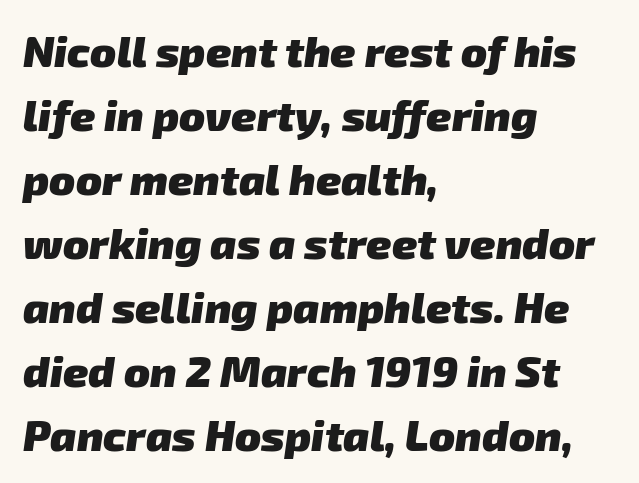
{"serif": "no", "bold": "yes", "weight": "heavy", "width": "normal", "stroke_contrast": "low", "x_height": "medium", "monospaced": "no", "underline": "no", "align": "left", "line_spacing": "normal", "line_spacing_ratio": 1.49, "letter_spacing": "normal", "letter_spacing_em": 0.0, "glyph_px": 43}
